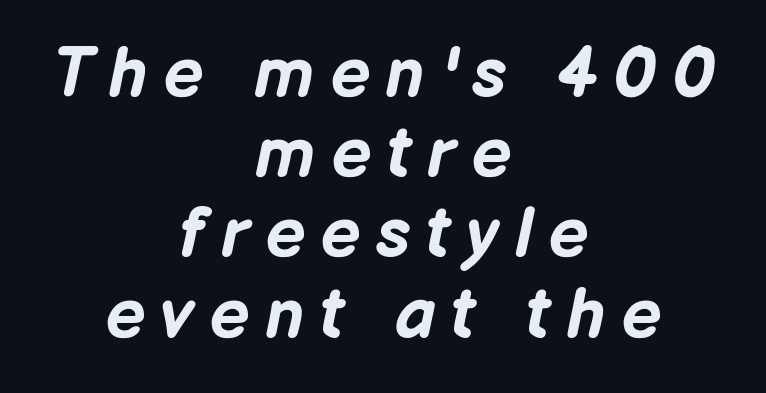
Students, note that the glyphs here are deliberately spaced far apart. Cramped leading. Is the type bold? Yes — the strokes are clearly thick and heavy. Slant detected: the letters are inclined. Both edges are ragged and mirror each other, which tells us the setting is centered.
